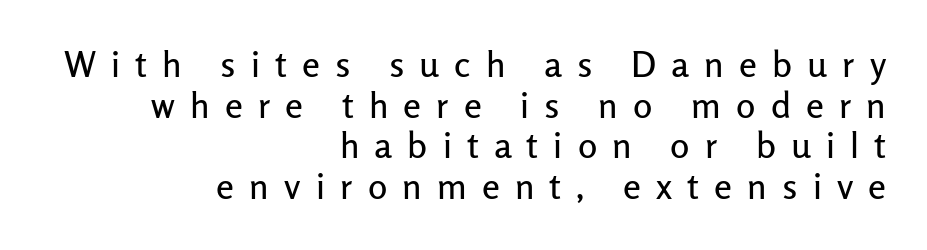
Q: Is the text italic (slanted)? A: No, it is upright.
Q: Is the typeface a serif or a sans-serif typeface? A: Sans-serif.
Q: Is the text underlined? A: No.
Q: How is the paragraph aligned? A: Right-aligned.
Q: Is the spacing between letters normal or unusually wide? A: Unusually wide.
Q: Is the spacing between lines tight, normal or loose? A: Tight.
Q: Width (condensed, normal, or wide)? A: Normal.
Q: Stroke contrast? A: Low.
Q: x-height? A: Medium.
Q: Monospaced? A: No.
